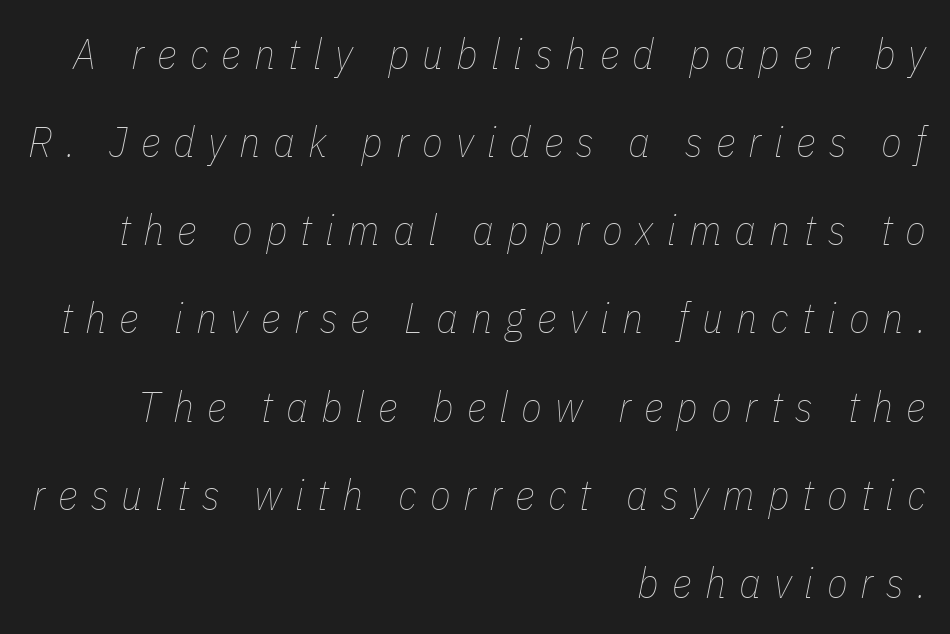
{"italic": "yes", "lean": "right", "slant_degrees": 11, "bold": "no", "weight": "thin", "width": "condensed", "stroke_contrast": "low", "x_height": "medium", "monospaced": "no", "underline": "no", "align": "right", "line_spacing": "loose", "line_spacing_ratio": 2.05, "letter_spacing": "wide", "letter_spacing_em": 0.3, "glyph_px": 43}
